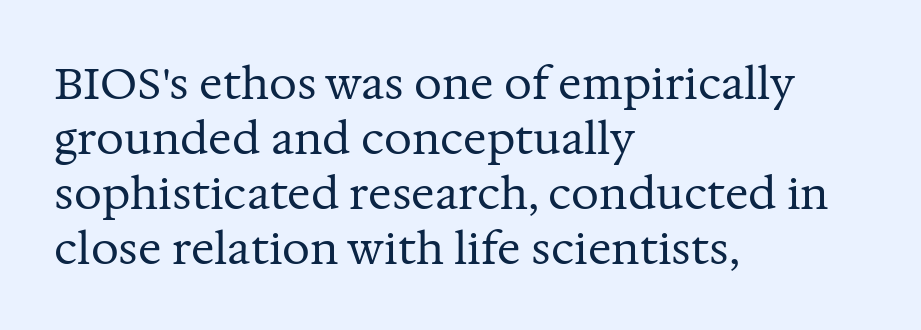
{"serif": "yes", "italic": "no", "bold": "no", "weight": "regular", "width": "normal", "stroke_contrast": "medium", "x_height": "medium", "monospaced": "no", "underline": "no", "align": "left", "line_spacing": "normal", "line_spacing_ratio": 1.25, "letter_spacing": "normal", "letter_spacing_em": 0.0, "glyph_px": 44}
